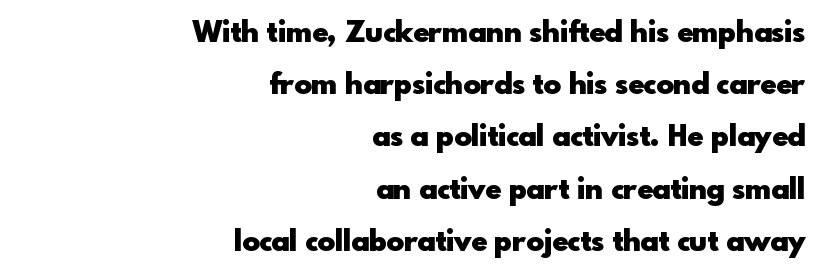
Q: Is the text bold? A: Yes.
Q: Is the text italic (slanted)? A: No, it is upright.
Q: Is the typeface a serif or a sans-serif typeface? A: Sans-serif.
Q: Is the text underlined? A: No.
Q: How is the paragraph aligned? A: Right-aligned.
Q: Is the spacing between letters normal or unusually wide? A: Normal.
Q: Width (condensed, normal, or wide)? A: Normal.
Q: x-height? A: Small.
Q: Monospaced? A: No.
